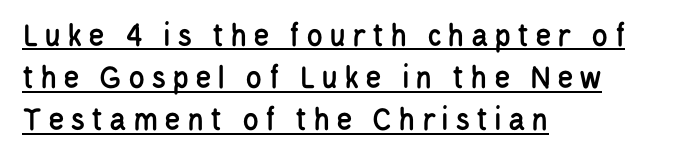
The specimen includes a rule beneath the text block's lines. Here the designer chose a conventional face with non-uniform glyph widths. Do the letters lean? They stand straight. This sample uses a sans-serif face.
